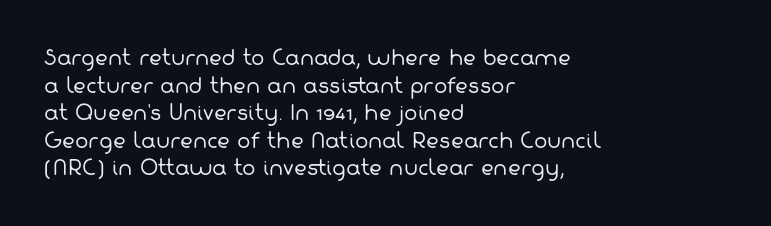
The image shows 20 px text type; set left-aligned, normal line spacing (1.38x), normal letter spacing, not underlined.
